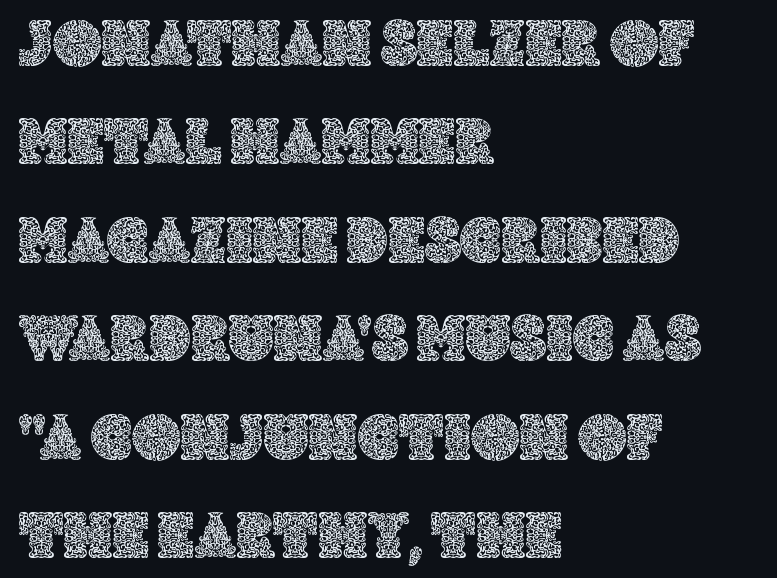
Descenders are the only things crossing below the line. Caption: standard tracking, unaltered. Alignment: flush left. Summary of vertical rhythm: regular, with standard interline spacing. Each letter keeps its own natural width here, so spacing adapts to shape.
